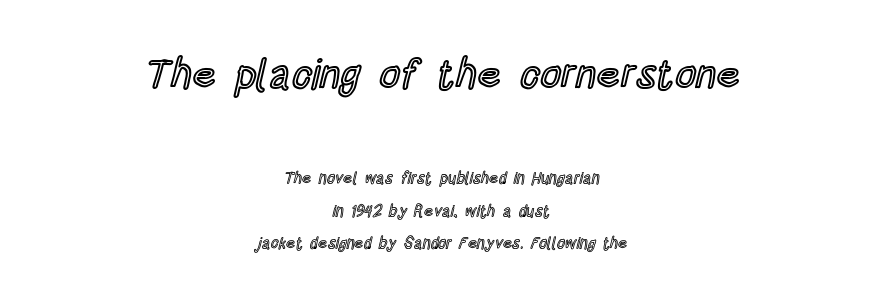
Inter-character spacing is left at the font's built-in metrics. In CSS terms this would be text-align: center. The face used here is proportionally spaced, like ordinary book or web type. Honestly, there is no underline to notice here at all. Which of the two is more prominent by size? The first, at the top.
